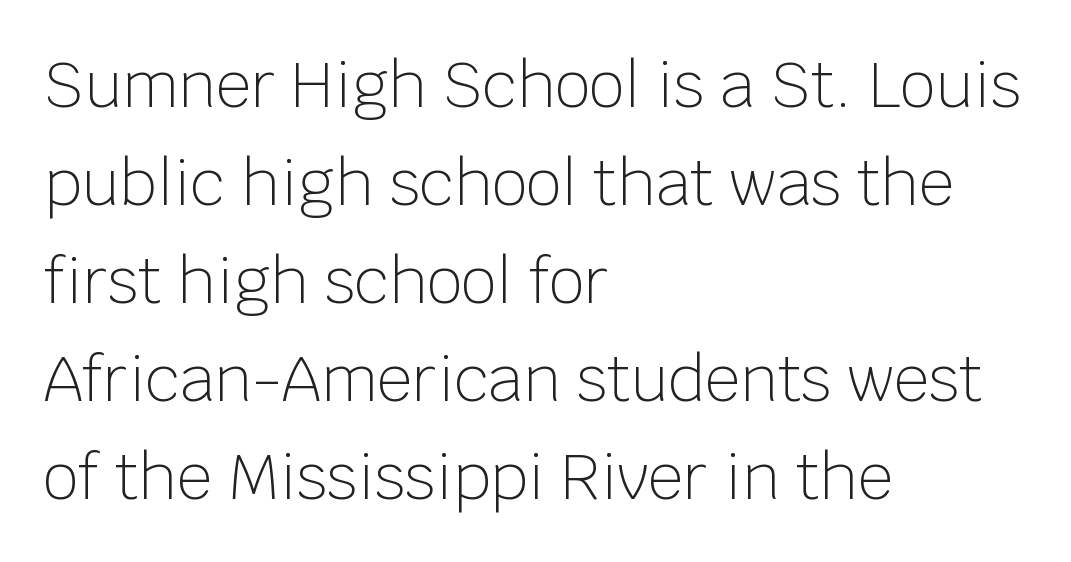
The image shows 62 px light sans-serif type, upright; set left-aligned, normal line spacing (1.58x), normal letter spacing, not underlined; low stroke contrast and a large x-height.
